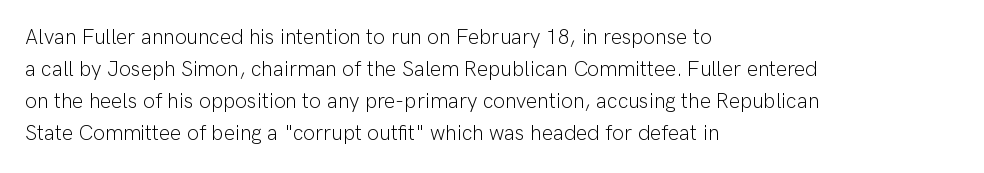
Q: Is the text bold? A: No.
Q: Is the text italic (slanted)? A: No, it is upright.
Q: Is the text underlined? A: No.
Q: How is the paragraph aligned? A: Left-aligned.
Q: Is the spacing between letters normal or unusually wide? A: Normal.
Q: Is the spacing between lines tight, normal or loose? A: Normal.
